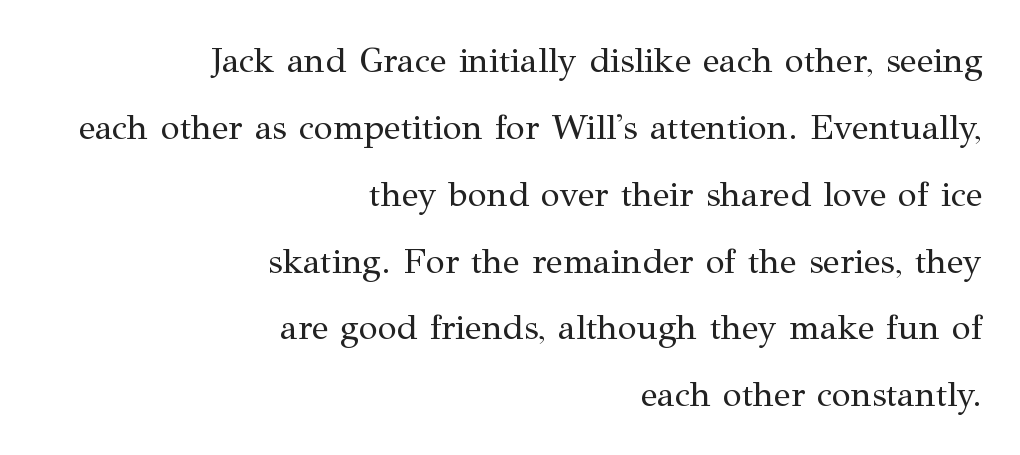
Q: Is the text bold? A: No.
Q: Is the text italic (slanted)? A: No, it is upright.
Q: Is the typeface a serif or a sans-serif typeface? A: Serif.
Q: Is the text underlined? A: No.
Q: How is the paragraph aligned? A: Right-aligned.
Q: Is the spacing between letters normal or unusually wide? A: Normal.
Q: Is the spacing between lines tight, normal or loose? A: Loose.
Q: Width (condensed, normal, or wide)? A: Normal.
Q: Stroke contrast? A: Medium.
Q: x-height? A: Medium.
Q: Monospaced? A: No.
